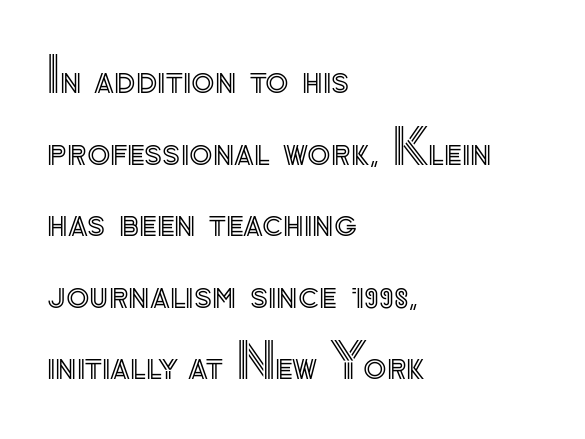
{"italic": "no", "width": "normal", "x_height": "small", "monospaced": "no", "underline": "no", "align": "left", "line_spacing": "normal", "line_spacing_ratio": 1.49, "letter_spacing": "normal", "letter_spacing_em": 0.0, "glyph_px": 48}
